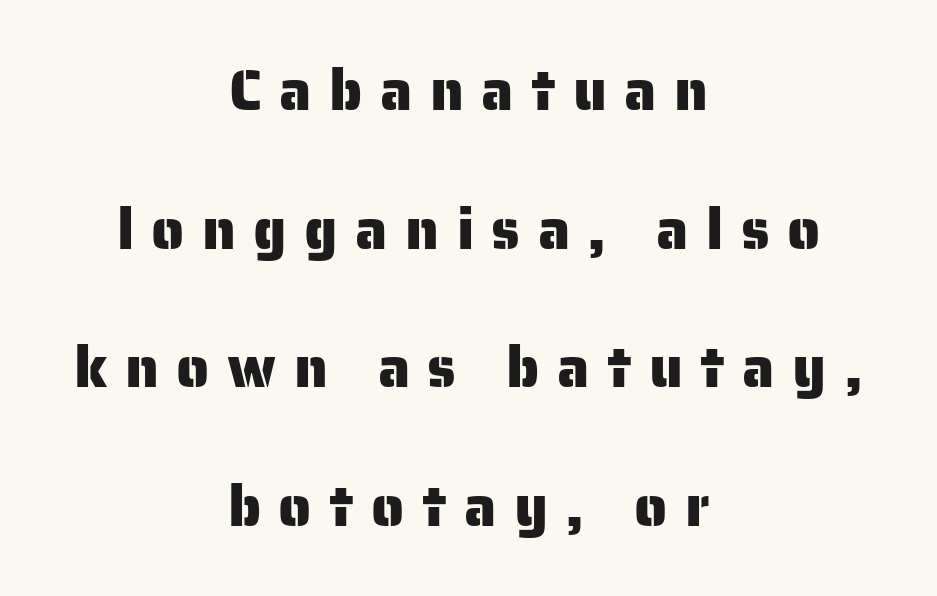
{"serif": "no", "italic": "no", "width": "normal", "stroke_contrast": "low", "x_height": "medium", "monospaced": "no", "underline": "no", "align": "center", "line_spacing": "loose", "line_spacing_ratio": 2.39, "letter_spacing": "wide", "letter_spacing_em": 0.3, "glyph_px": 58}
